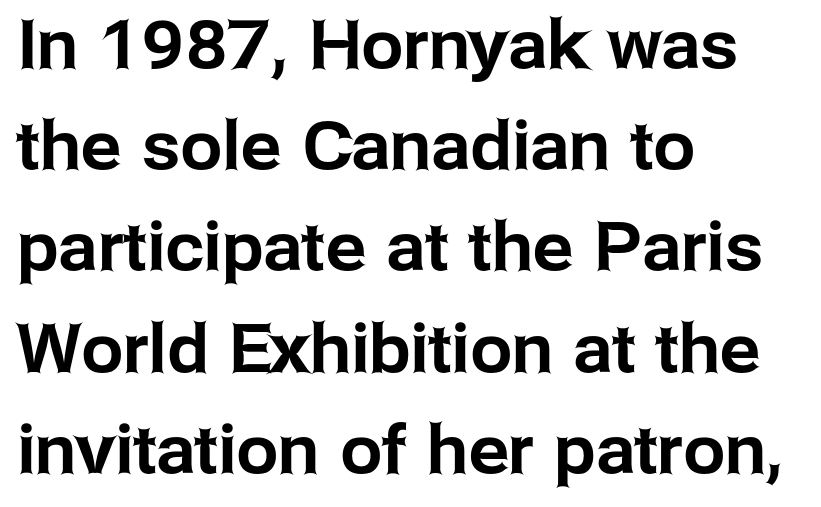
Q: Is the text italic (slanted)? A: No, it is upright.
Q: Is the typeface a serif or a sans-serif typeface? A: Sans-serif.
Q: Is the text underlined? A: No.
Q: How is the paragraph aligned? A: Left-aligned.
Q: Is the spacing between letters normal or unusually wide? A: Normal.
Q: Is the spacing between lines tight, normal or loose? A: Normal.
Q: Width (condensed, normal, or wide)? A: Normal.
Q: Stroke contrast? A: Low.
Q: x-height? A: Medium.
Q: Monospaced? A: No.
